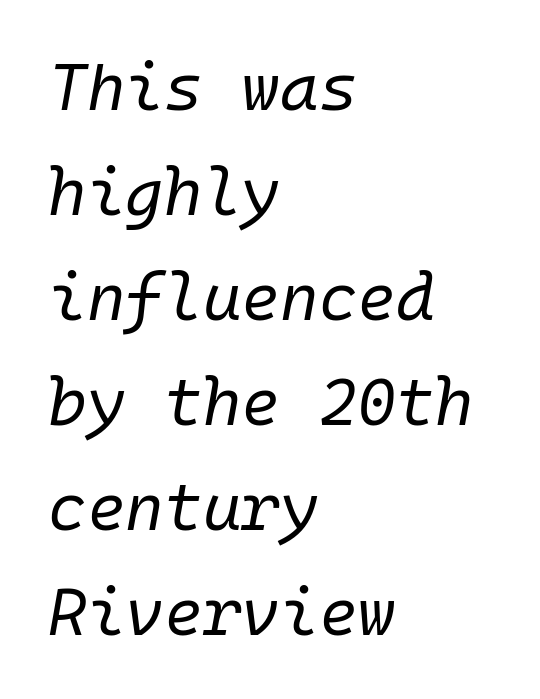
{"italic": "yes", "lean": "right", "slant_degrees": 10, "bold": "no", "weight": "regular", "width": "normal", "stroke_contrast": "low", "x_height": "medium", "monospaced": "yes", "underline": "no", "align": "left", "line_spacing": "normal", "line_spacing_ratio": 1.59, "letter_spacing": "normal", "letter_spacing_em": 0.0, "glyph_px": 66}
